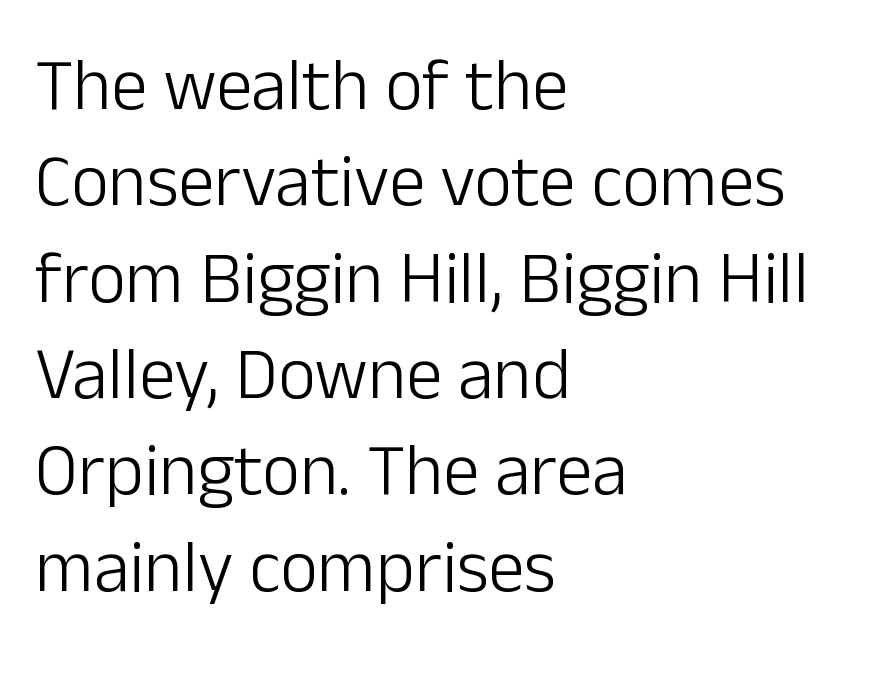
The image shows 73 px light sans-serif type, upright; set left-aligned, normal line spacing (1.32x), normal letter spacing, not underlined; low stroke contrast and a medium x-height.
